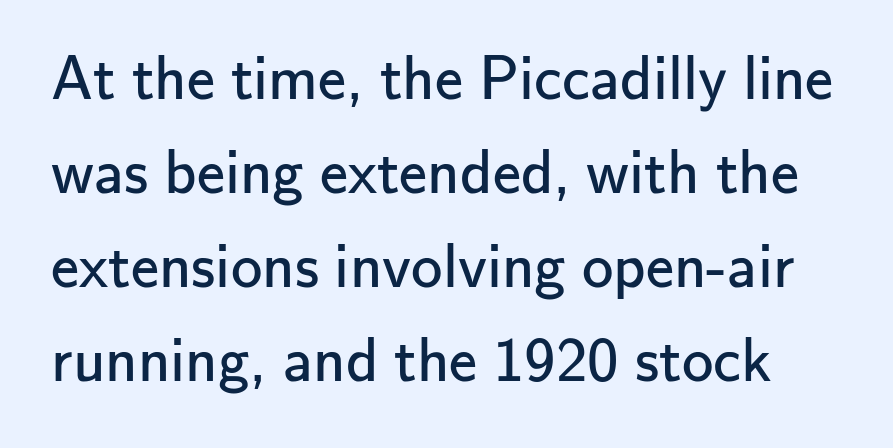
The image shows 63 px regular-weight sans-serif type, upright; set normal line spacing (1.49x), normal letter spacing, not underlined; low stroke contrast and a small x-height.
